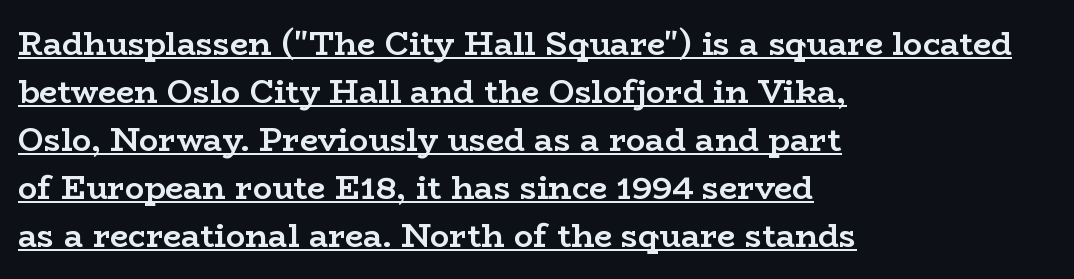
Q: Is the text bold? A: Yes.
Q: Is the text italic (slanted)? A: No, it is upright.
Q: Is the typeface a serif or a sans-serif typeface? A: Serif.
Q: Is the text underlined? A: Yes.
Q: How is the paragraph aligned? A: Left-aligned.
Q: Is the spacing between letters normal or unusually wide? A: Normal.
Q: Is the spacing between lines tight, normal or loose? A: Normal.
Q: Width (condensed, normal, or wide)? A: Wide.
Q: Stroke contrast? A: Low.
Q: x-height? A: Medium.
Q: Monospaced? A: No.
